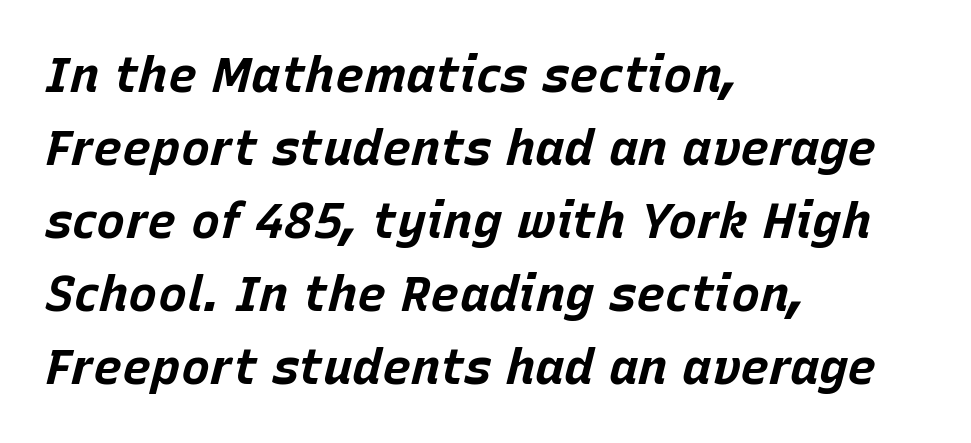
Q: Is the text bold? A: Yes.
Q: Is the text italic (slanted)? A: Yes, it leans right by about 15 degrees.
Q: Is the text underlined? A: No.
Q: How is the paragraph aligned? A: Left-aligned.
Q: Is the spacing between letters normal or unusually wide? A: Normal.
Q: Is the spacing between lines tight, normal or loose? A: Normal.
Q: Width (condensed, normal, or wide)? A: Normal.
Q: Stroke contrast? A: Low.
Q: x-height? A: Large.
Q: Monospaced? A: No.
